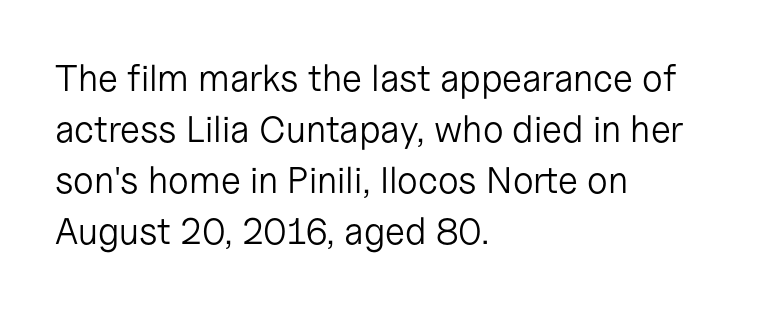
{"serif": "no", "italic": "no", "bold": "no", "weight": "light", "width": "normal", "stroke_contrast": "low", "x_height": "medium", "monospaced": "no", "underline": "no", "align": "left", "line_spacing": "normal", "line_spacing_ratio": 1.38, "letter_spacing": "normal", "letter_spacing_em": 0.0, "glyph_px": 37}
